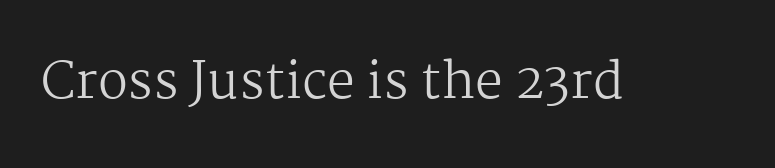
The image shows 50 px regular-weight serif type, upright; set normal letter spacing, not underlined; medium stroke contrast and a medium x-height.
